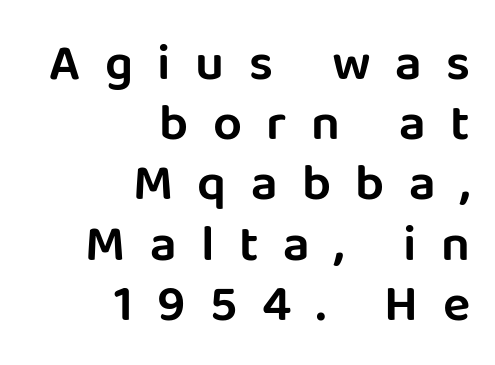
{"serif": "no", "italic": "no", "width": "normal", "stroke_contrast": "low", "x_height": "large", "monospaced": "no", "underline": "no", "align": "right", "line_spacing_ratio": 1.18, "letter_spacing": "wide", "letter_spacing_em": 0.48, "glyph_px": 51}
